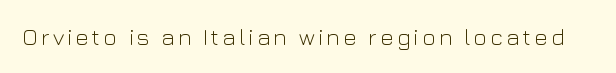
Q: Is the text bold? A: No.
Q: Is the text italic (slanted)? A: No, it is upright.
Q: Is the text underlined? A: No.
